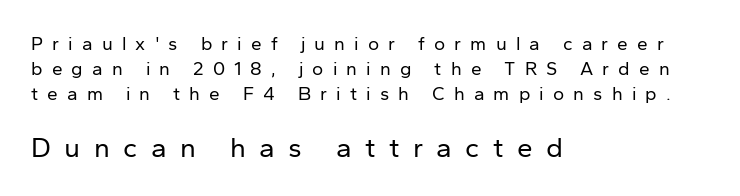
The image shows 28 px regular-weight sans-serif type, upright; set left-aligned, normal line spacing (1.32x), unusually wide letter spacing (+0.48 em), not underlined; the second (bottom) block is 1.47x larger; low stroke contrast and a medium x-height.
